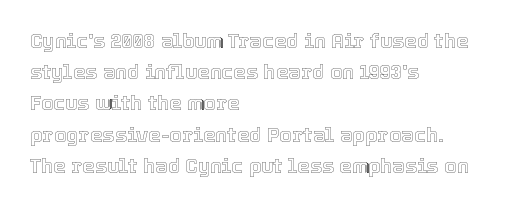
Q: Is the text italic (slanted)? A: No, it is upright.
Q: Is the text underlined? A: No.
Q: How is the paragraph aligned? A: Left-aligned.
Q: Is the spacing between letters normal or unusually wide? A: Normal.
Q: Is the spacing between lines tight, normal or loose? A: Normal.
